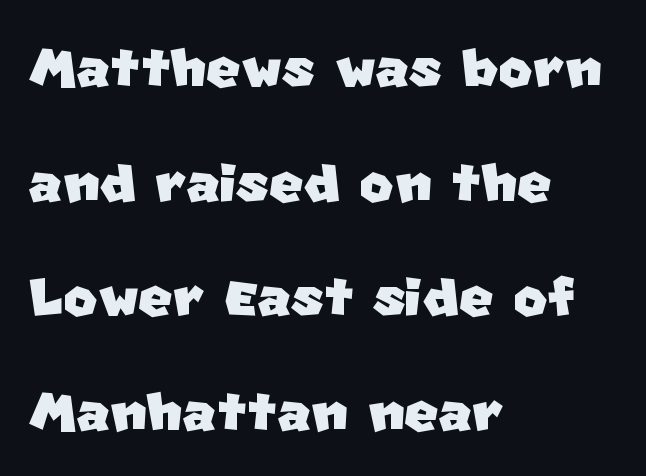
The image shows 73 px sans-serif type; set left-aligned, normal line spacing (1.57x), normal letter spacing, not underlined; low stroke contrast and a large x-height.
